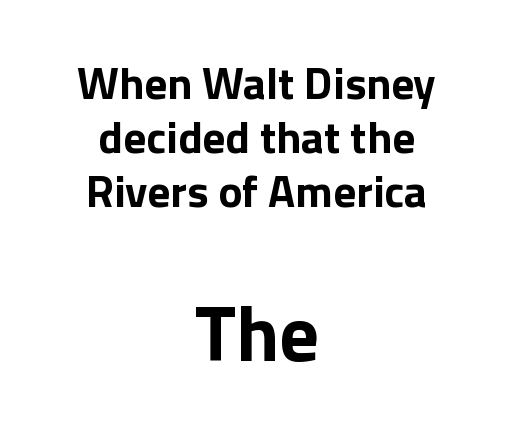
{"serif": "no", "italic": "no", "bold": "yes", "weight": "bold", "width": "normal", "x_height": "medium", "monospaced": "no", "underline": "no", "align": "center", "line_spacing_ratio": 1.2, "letter_spacing": "normal", "letter_spacing_em": 0.0, "larger_block": "second", "size_ratio": 1.73, "glyph_px": 78}
